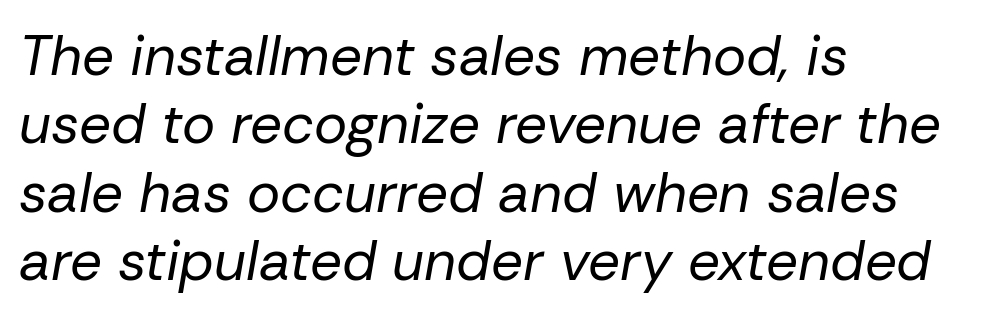
Varying glyph widths throughout — classic text-font behaviour. Letter spacing: default. One-word summary of the alignment: left. If you drew a line through each stem, it would be angled. A clean baseline with only descenders dipping below it. Weight: not bold — regular or lighter.
